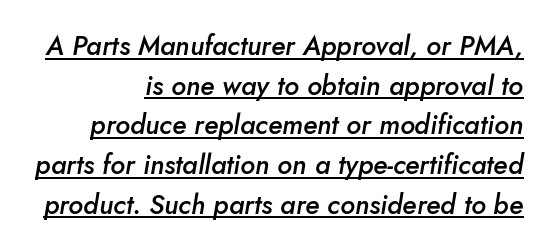
The lines are quadded right. A semibold gives these letters moderate extra thickness, short of bold. This rendering leaves character spacing at its baseline value. Yep, that's italic — everything's leaning.
